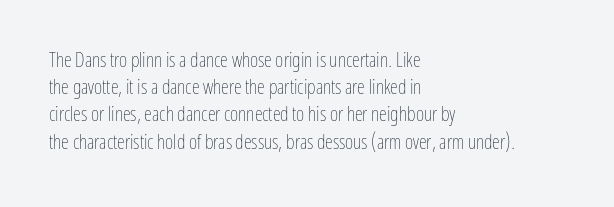
The image shows 20 px text type, upright; set left-aligned, normal line spacing (1.36x), normal letter spacing, not underlined.
